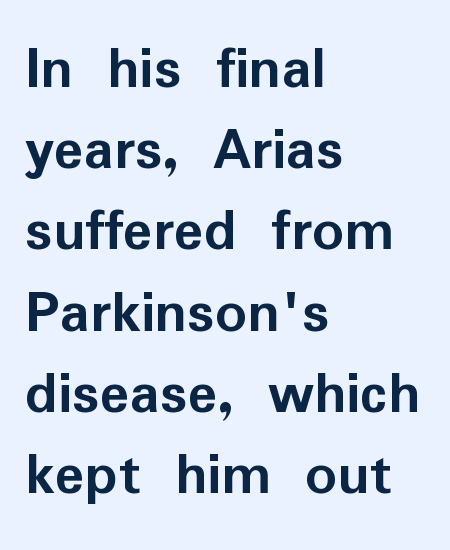
Q: Is the text bold? A: Yes.
Q: Is the text italic (slanted)? A: No, it is upright.
Q: Is the typeface a serif or a sans-serif typeface? A: Sans-serif.
Q: Is the text underlined? A: No.
Q: How is the paragraph aligned? A: Left-aligned.
Q: Is the spacing between letters normal or unusually wide? A: Normal.
Q: Is the spacing between lines tight, normal or loose? A: Normal.
Q: Width (condensed, normal, or wide)? A: Normal.
Q: Stroke contrast? A: Low.
Q: x-height? A: Medium.
Q: Monospaced? A: No.
